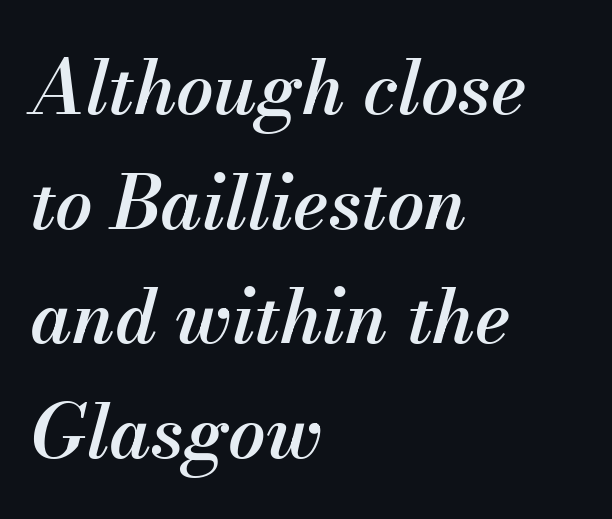
The face used here has a pronounced slope to its letters. Every letter is mildly thick-stroked: semibold rather than bold. The ragged edge is on the right, which tells us the setting is flush left. Bare-footed words on every line. Spacing between characters is what you'd get straight out of the box. Do the characters align in a grid? No, the font is proportional.
